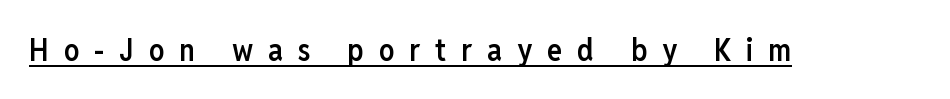
Q: Is the text bold? A: Semi-bold.
Q: Is the text italic (slanted)? A: No, it is upright.
Q: Is the typeface a serif or a sans-serif typeface? A: Sans-serif.
Q: Is the text underlined? A: Yes.
Q: Is the spacing between letters normal or unusually wide? A: Unusually wide.
Q: Width (condensed, normal, or wide)? A: Condensed.
Q: Stroke contrast? A: Low.
Q: x-height? A: Medium.
Q: Monospaced? A: No.
